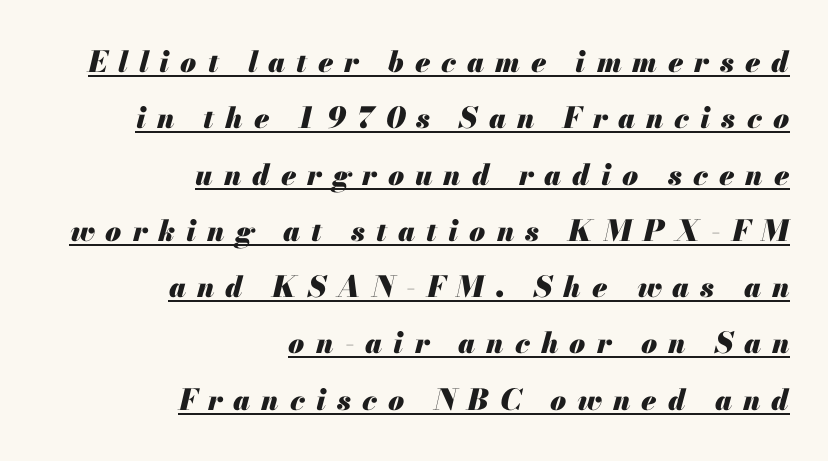
{"italic": "yes", "lean": "right", "slant_degrees": 13, "bold": "yes", "weight": "heavy", "width": "normal", "stroke_contrast": "medium", "x_height": "small", "monospaced": "no", "underline": "yes", "align": "right", "line_spacing": "loose", "line_spacing_ratio": 1.94, "letter_spacing": "wide", "letter_spacing_em": 0.38, "glyph_px": 29}
